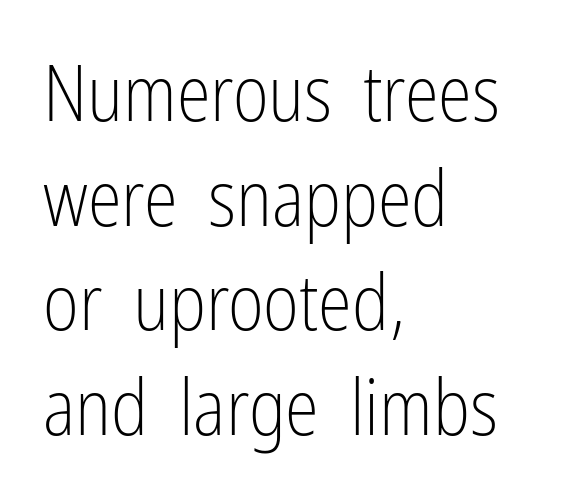
Q: Is the text bold? A: No.
Q: Is the text italic (slanted)? A: No, it is upright.
Q: Is the typeface a serif or a sans-serif typeface? A: Sans-serif.
Q: Is the text underlined? A: No.
Q: How is the paragraph aligned? A: Left-aligned.
Q: Is the spacing between letters normal or unusually wide? A: Normal.
Q: Is the spacing between lines tight, normal or loose? A: Normal.
Q: Width (condensed, normal, or wide)? A: Condensed.
Q: Stroke contrast? A: Low.
Q: x-height? A: Medium.
Q: Monospaced? A: No.
